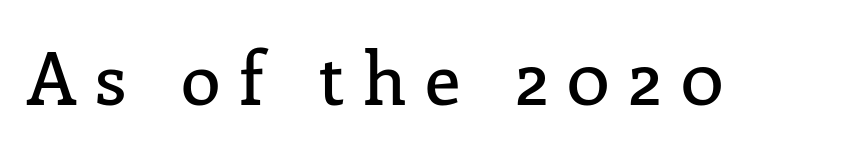
Clear beneath every line of the passage. This is roman type, the default non-slanted kind. In terms of letterform style, serifs are clearly present. Think of a printed novel: that variable character pitch is what you see here.
